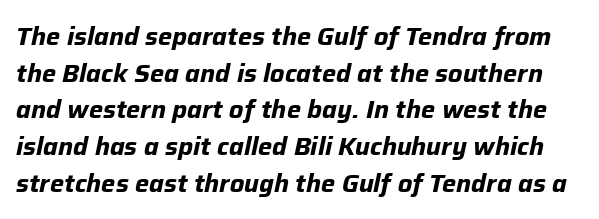
The passage shown stacks its lines at a standard gap. Does extra space separate the letters? No, they use regular spacing. The passage shown leans; its letterforms are oblique. The face used here has the dense, thick strokes of a bold. Check the space under the baseline: it is left empty.
